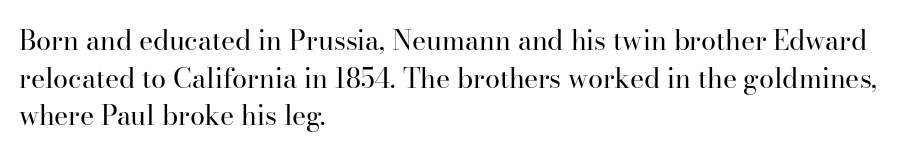
Notice how the stems are strictly vertical — no italics here. A bare baseline throughout the passage. Inter-character spacing is left at the font's built-in metrics. Vertical spacing — default. The ragged edge is on the right, which tells us the setting is flush left. The font sits on the lighter half of the weight spectrum, regular included.
